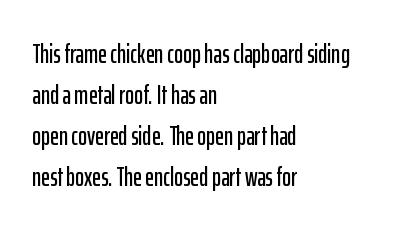
The image shows 27 px text type, upright; set left-aligned, normal line spacing (1.52x), normal letter spacing, not underlined.
